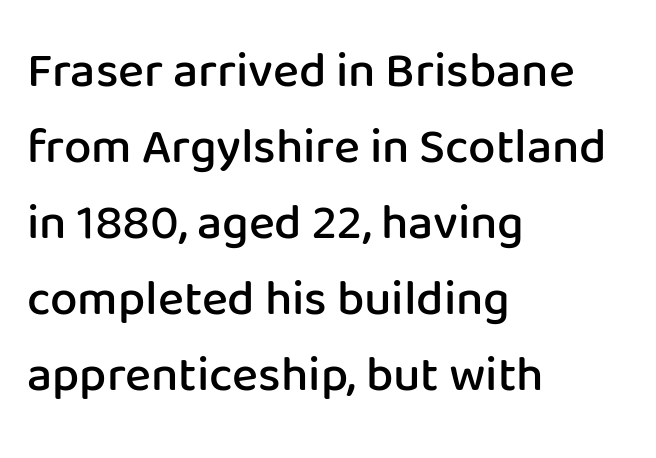
The image shows 49 px semibold sans-serif type, upright; set left-aligned, normal line spacing (1.55x), normal letter spacing, not underlined; low stroke contrast and a medium x-height.
